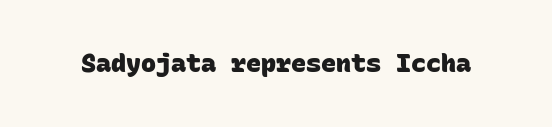
The image shows 25 px bold type; set normal letter spacing, not underlined.
